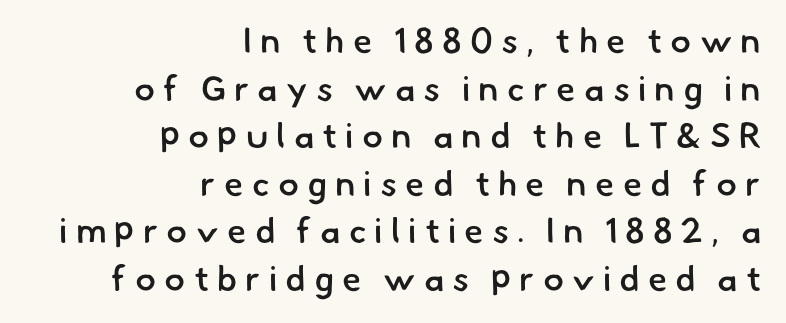
Q: Is the text bold? A: Semi-bold.
Q: Is the typeface a serif or a sans-serif typeface? A: Sans-serif.
Q: Is the text underlined? A: No.
Q: How is the paragraph aligned? A: Right-aligned.
Q: Is the spacing between letters normal or unusually wide? A: Unusually wide.
Q: Is the spacing between lines tight, normal or loose? A: Normal.
Q: Width (condensed, normal, or wide)? A: Normal.
Q: Stroke contrast? A: Low.
Q: x-height? A: Small.
Q: Monospaced? A: No.
